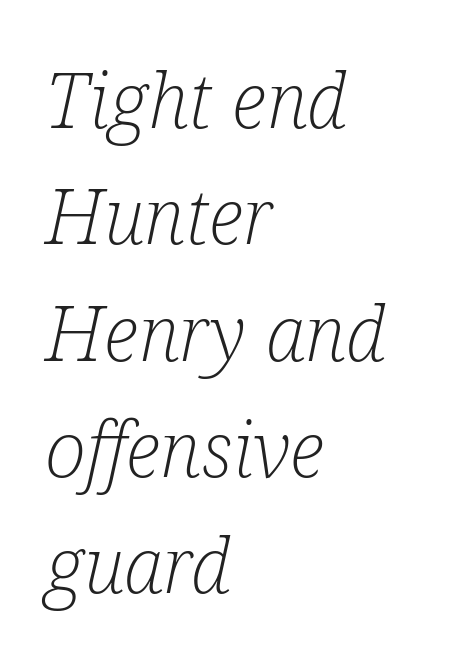
Q: Is the text bold? A: No.
Q: Is the text italic (slanted)? A: Yes, it leans right by about 12 degrees.
Q: Is the typeface a serif or a sans-serif typeface? A: Serif.
Q: Is the text underlined? A: No.
Q: How is the paragraph aligned? A: Left-aligned.
Q: Is the spacing between letters normal or unusually wide? A: Normal.
Q: Is the spacing between lines tight, normal or loose? A: Normal.
Q: Width (condensed, normal, or wide)? A: Condensed.
Q: Stroke contrast? A: Low.
Q: x-height? A: Medium.
Q: Monospaced? A: No.
